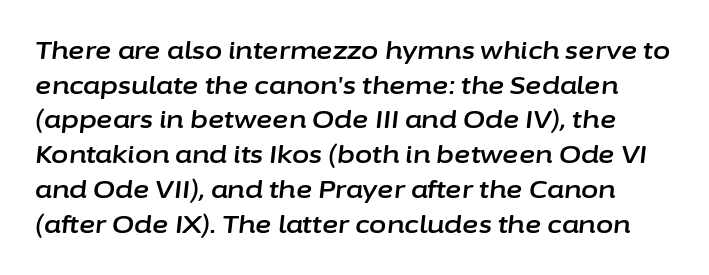
Q: Is the text italic (slanted)? A: Yes, it leans right by about 6 degrees.
Q: Is the text underlined? A: No.
Q: Is the spacing between letters normal or unusually wide? A: Normal.
Q: Is the spacing between lines tight, normal or loose? A: Normal.
